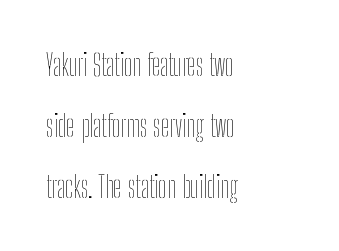
Compared with a typical body face, this is equally light or lighter still. Clear beneath every line of the passage. Letter spacing: default. Notice how the passage keeps a crisp vertical edge on the left only. The vertical gap from one line to the next is large. Nope, not italic — everything's standing straight.
